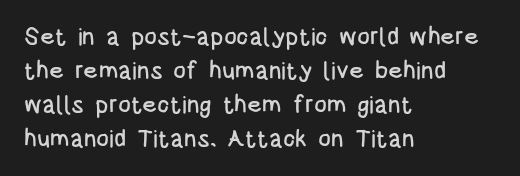
Each word holds together tightly as a unit, with standard inter-letter gaps. Horizontally, the lines are justified to the leading edge only. Check the space under the baseline: it is left empty. Leading matches the norm, producing a regular column.
